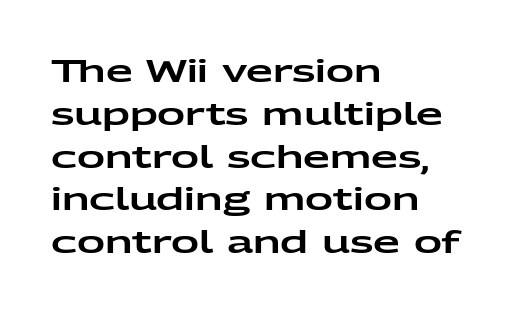
{"serif": "no", "italic": "no", "width": "wide", "stroke_contrast": "low", "x_height": "medium", "monospaced": "no", "underline": "no", "align": "left", "line_spacing": "normal", "line_spacing_ratio": 1.38, "letter_spacing": "normal", "letter_spacing_em": 0.0, "glyph_px": 31}
